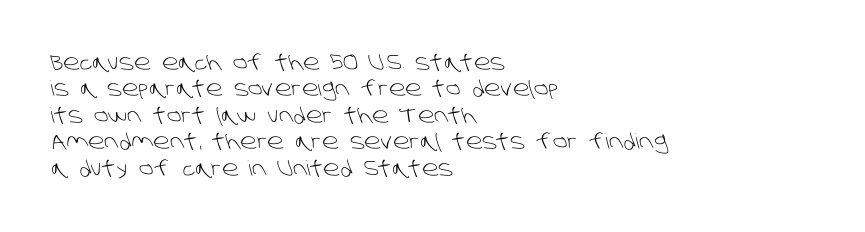
Q: Is the text bold? A: No.
Q: Is the text underlined? A: No.
Q: How is the paragraph aligned? A: Left-aligned.
Q: Is the spacing between letters normal or unusually wide? A: Normal.
Q: Is the spacing between lines tight, normal or loose? A: Normal.
